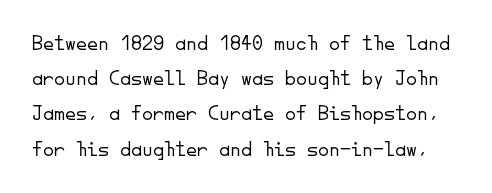
The image shows 22 px text type, upright; set normal line spacing (1.6x), normal letter spacing, not underlined.
